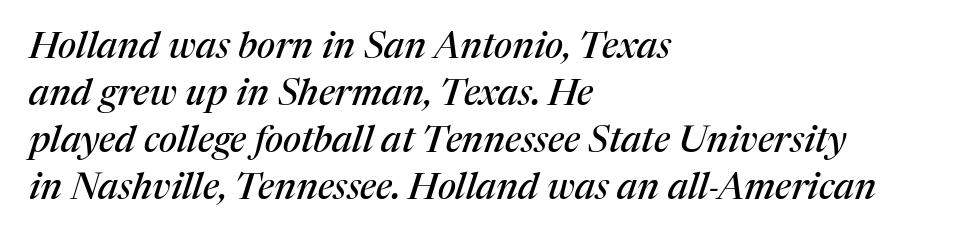
The image shows 37 px serif type, italic (leaning right); set left-aligned, normal line spacing (1.27x), normal letter spacing, not underlined; medium stroke contrast and a medium x-height.
